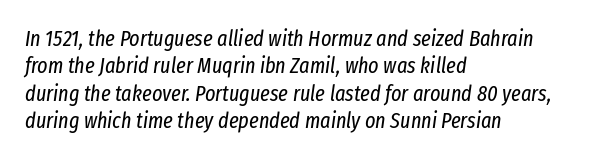
A bare baseline throughout the passage. Italic? Definitely — the glyphs are oblique. Horizontally, the lines are justified to the leading edge only. Weight: not bold — regular or lighter.
